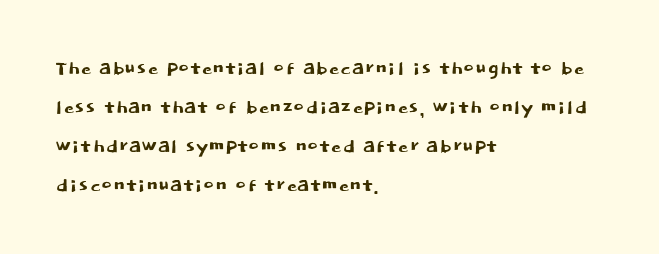
{"italic": "no", "underline": "no", "align": "left", "line_spacing": "normal", "line_spacing_ratio": 1.5, "letter_spacing": "normal", "letter_spacing_em": 0.0, "glyph_px": 26}
